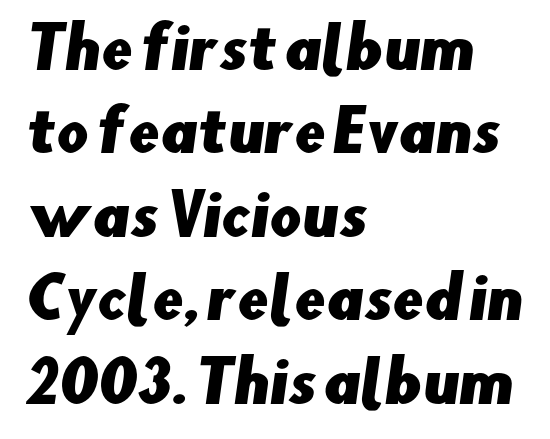
{"serif": "no", "width": "normal", "stroke_contrast": "low", "x_height": "small", "monospaced": "no", "underline": "no", "align": "left", "line_spacing": "normal", "line_spacing_ratio": 1.49, "letter_spacing": "normal", "letter_spacing_em": 0.0, "glyph_px": 56}
